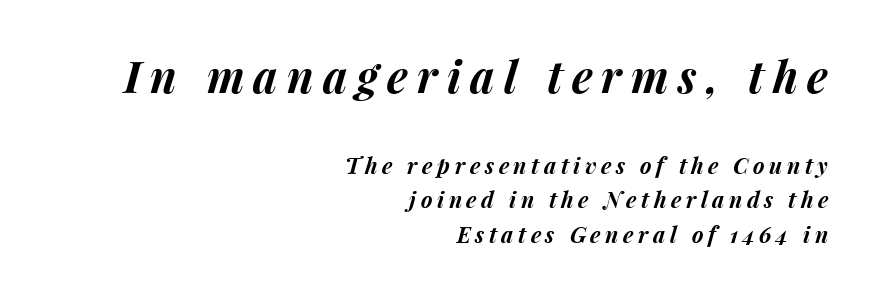
The image shows 44 px bold type, italic (leaning right); set right-aligned, normal line spacing (1.58x), unusually wide letter spacing (+0.21 em), not underlined; the first (top) block is 2.0x larger; medium stroke contrast and a medium x-height.
